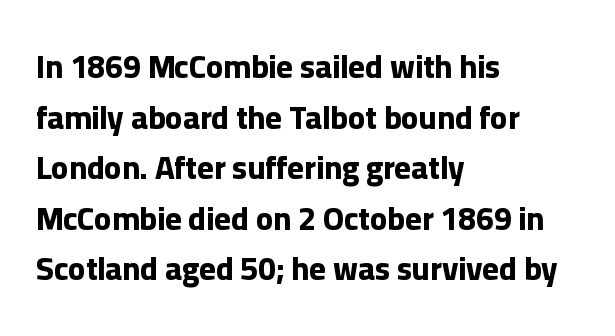
Q: Is the text bold? A: Yes.
Q: Is the text italic (slanted)? A: No, it is upright.
Q: Is the typeface a serif or a sans-serif typeface? A: Sans-serif.
Q: Is the text underlined? A: No.
Q: How is the paragraph aligned? A: Left-aligned.
Q: Is the spacing between letters normal or unusually wide? A: Normal.
Q: Is the spacing between lines tight, normal or loose? A: Normal.
Q: Width (condensed, normal, or wide)? A: Normal.
Q: Stroke contrast? A: Low.
Q: x-height? A: Medium.
Q: Monospaced? A: No.
